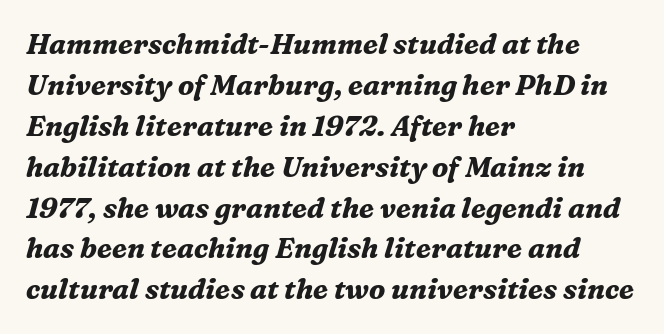
Q: Is the text bold? A: Yes.
Q: Is the text italic (slanted)? A: Yes, it leans right by about 16 degrees.
Q: Is the typeface a serif or a sans-serif typeface? A: Serif.
Q: Is the text underlined? A: No.
Q: How is the paragraph aligned? A: Left-aligned.
Q: Is the spacing between letters normal or unusually wide? A: Normal.
Q: Is the spacing between lines tight, normal or loose? A: Normal.
Q: Width (condensed, normal, or wide)? A: Normal.
Q: Stroke contrast? A: Medium.
Q: x-height? A: Medium.
Q: Monospaced? A: No.
